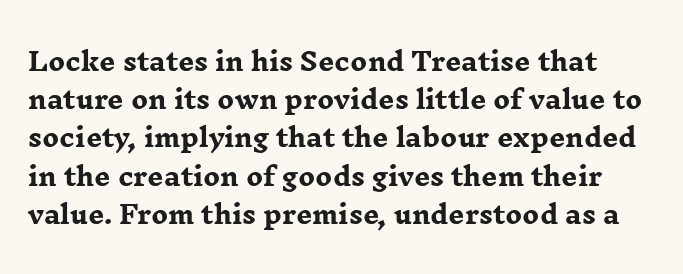
The image shows 25 px bold type, upright; set normal line spacing (1.53x), normal letter spacing, not underlined.
